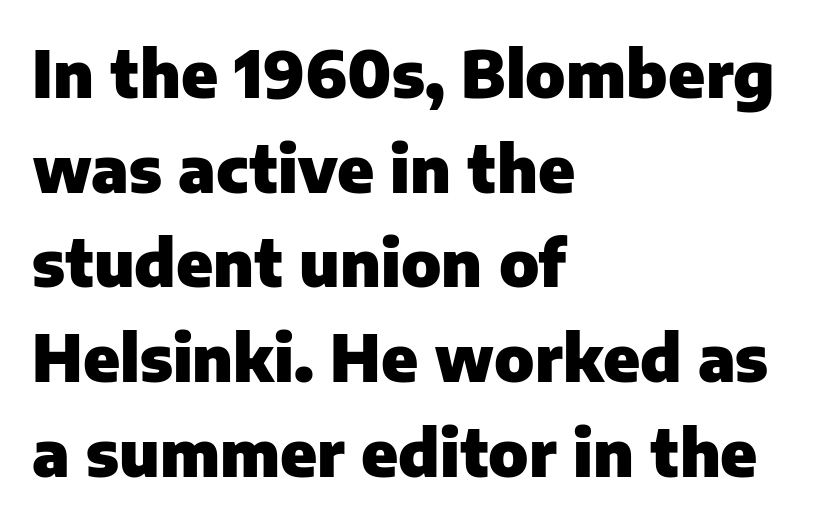
{"serif": "no", "italic": "no", "bold": "yes", "weight": "heavy", "width": "normal", "stroke_contrast": "low", "x_height": "medium", "monospaced": "no", "underline": "no", "align": "left", "line_spacing": "normal", "line_spacing_ratio": 1.48, "letter_spacing": "normal", "letter_spacing_em": 0.0, "glyph_px": 64}
